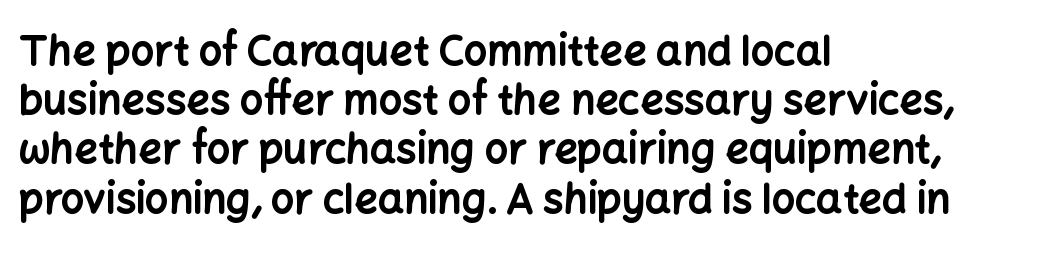
Horizontally, the lines are justified to the leading edge only. Descender tails drop into unmarked territory. The letterforms sit shoulder to shoulder at normal distance. The letters advance in unequal steps, a hallmark of proportional type. This is roman type, the default non-slanted kind.
